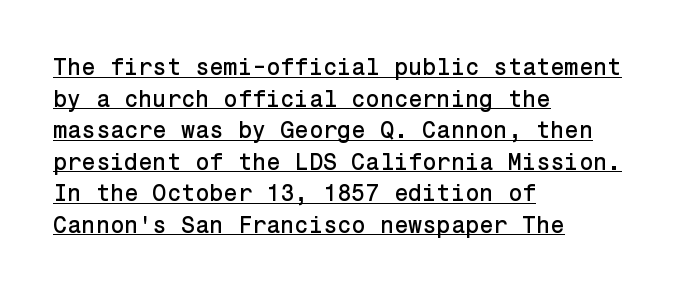
The image shows 23 px text type, upright; set left-aligned, normal line spacing (1.37x), normal letter spacing, underlined.
